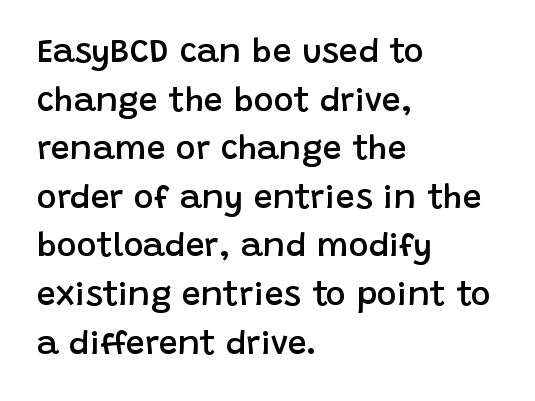
Italic: no, the glyphs are upright roman. Line spacing here is normal. Nothing unusual about the tracking: characters are spaced as the font intends. The face used here is proportionally spaced, like ordinary book or web type. These lines are composed in type without serifs.
